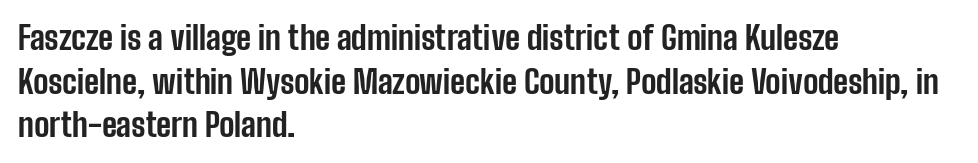
Q: Is the text bold? A: Yes.
Q: Is the text italic (slanted)? A: No, it is upright.
Q: Is the typeface a serif or a sans-serif typeface? A: Sans-serif.
Q: Is the text underlined? A: No.
Q: How is the paragraph aligned? A: Left-aligned.
Q: Is the spacing between letters normal or unusually wide? A: Normal.
Q: Is the spacing between lines tight, normal or loose? A: Normal.
Q: Width (condensed, normal, or wide)? A: Condensed.
Q: Stroke contrast? A: Low.
Q: x-height? A: Medium.
Q: Monospaced? A: No.
